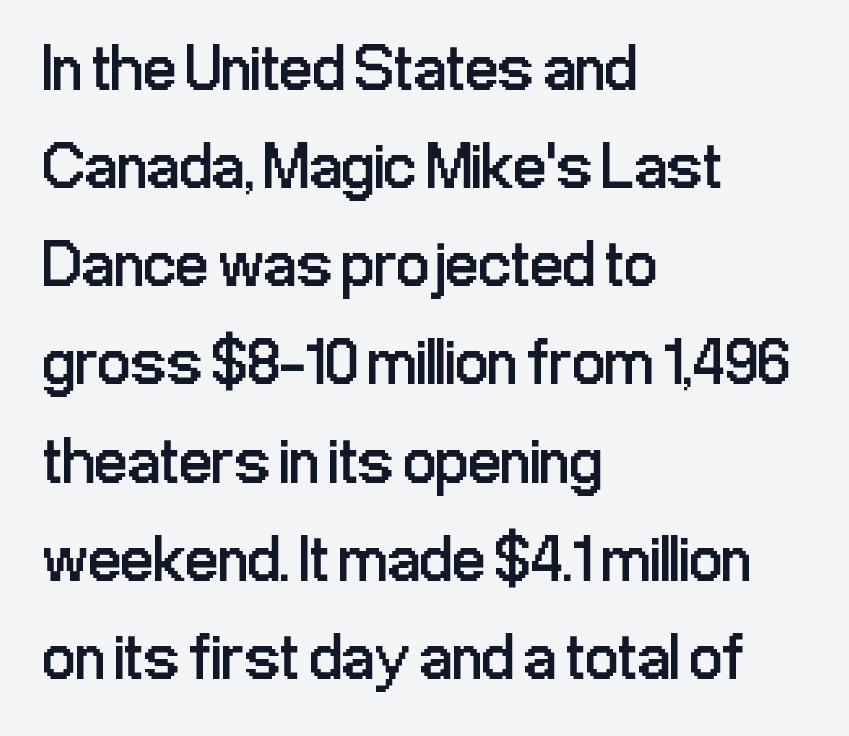
The image shows 65 px regular-weight, condensed sans-serif type, upright; set left-aligned, normal line spacing (1.51x), normal letter spacing, not underlined; low stroke contrast and a medium x-height.
